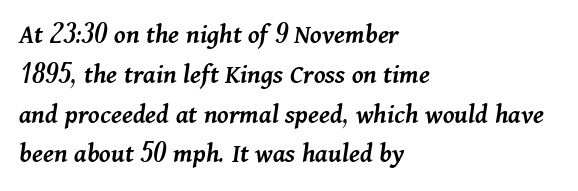
{"italic": "yes", "lean": "right", "slant_degrees": 11, "bold": "semi", "weight": "semibold", "width": "normal", "stroke_contrast": "medium", "x_height": "medium", "monospaced": "no", "underline": "no", "align": "left", "line_spacing": "normal", "line_spacing_ratio": 1.42, "letter_spacing": "normal", "letter_spacing_em": 0.0, "glyph_px": 28}
